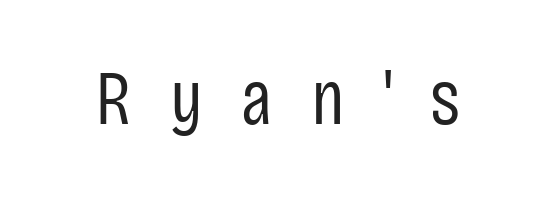
Q: Is the text bold? A: No.
Q: Is the text italic (slanted)? A: No, it is upright.
Q: Is the typeface a serif or a sans-serif typeface? A: Sans-serif.
Q: Is the text underlined? A: No.
Q: Is the spacing between letters normal or unusually wide? A: Unusually wide.
Q: Width (condensed, normal, or wide)? A: Condensed.
Q: Stroke contrast? A: Low.
Q: x-height? A: Large.
Q: Monospaced? A: No.
